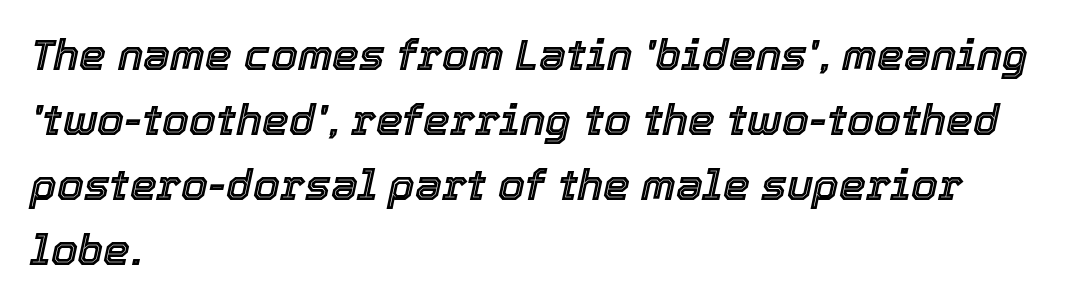
The image shows 43 px text type, italic (leaning right); set left-aligned, normal line spacing (1.51x), normal letter spacing, not underlined; a medium x-height.
